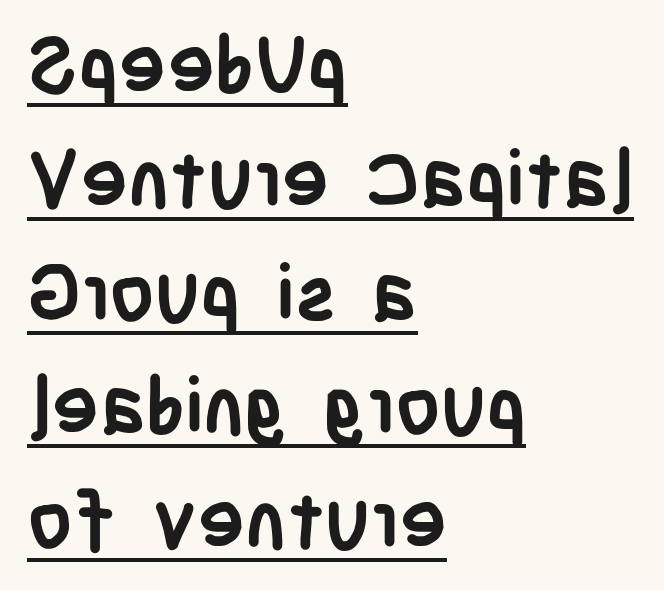
Observe the ordinary spacing: letters are neighbours, not strangers. The glyphs have the mass of a bold cut. Honestly, the row spacing looks completely unremarkable. A typesetter would label this face a sans. Proportional: the letters do not fall into vertical columns. The axis of the letterforms is exactly vertical.
